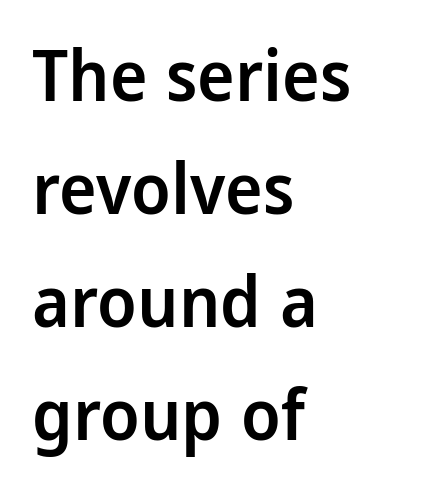
{"serif": "no", "italic": "no", "bold": "semi", "weight": "semibold", "width": "condensed", "stroke_contrast": "low", "x_height": "large", "monospaced": "no", "underline": "no", "align": "left", "line_spacing": "normal", "line_spacing_ratio": 1.59, "letter_spacing": "normal", "letter_spacing_em": 0.0, "glyph_px": 71}
